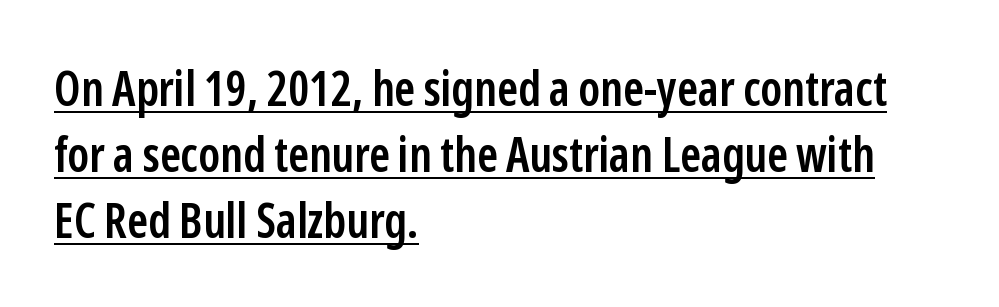
The image shows 48 px semibold, condensed sans-serif type, upright; set left-aligned, normal line spacing (1.37x), normal letter spacing, underlined; low stroke contrast and a medium x-height.
